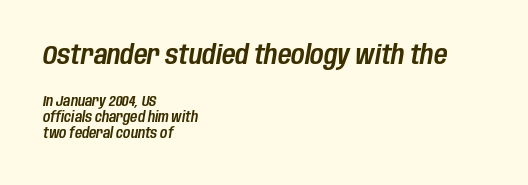
Q: Is the text italic (slanted)? A: Yes, it leans right by about 10 degrees.
Q: Is the text underlined? A: No.
Q: How is the paragraph aligned? A: Left-aligned.
Q: Is the spacing between letters normal or unusually wide? A: Normal.
Q: Is the spacing between lines tight, normal or loose? A: Tight.
Q: Which block of text is set in a larger size, the first (top) or the second (bottom)? A: The first (top) one.
